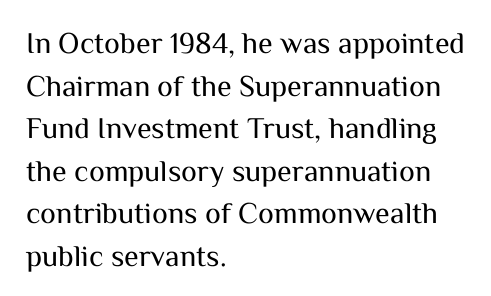
The image shows 30 px regular-weight sans-serif type, upright; set left-aligned, normal line spacing (1.42x), normal letter spacing, not underlined; medium stroke contrast and a medium x-height.
